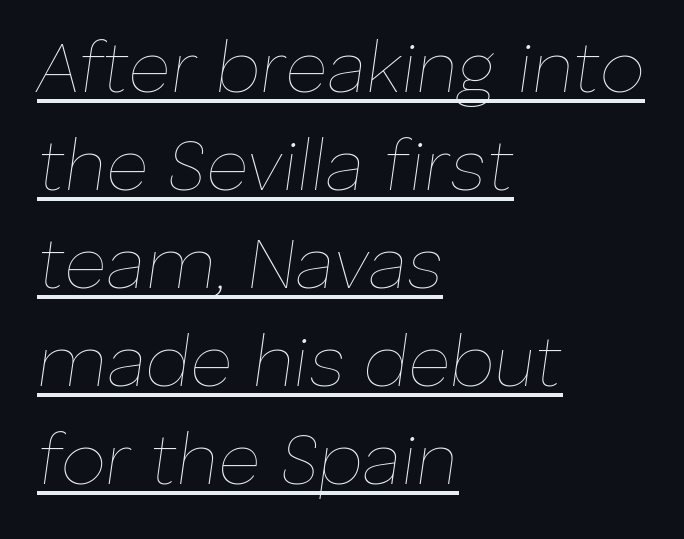
The image shows 72 px thin type, italic (leaning right); set left-aligned, normal line spacing (1.36x), normal letter spacing, underlined; low stroke contrast and a medium x-height.
